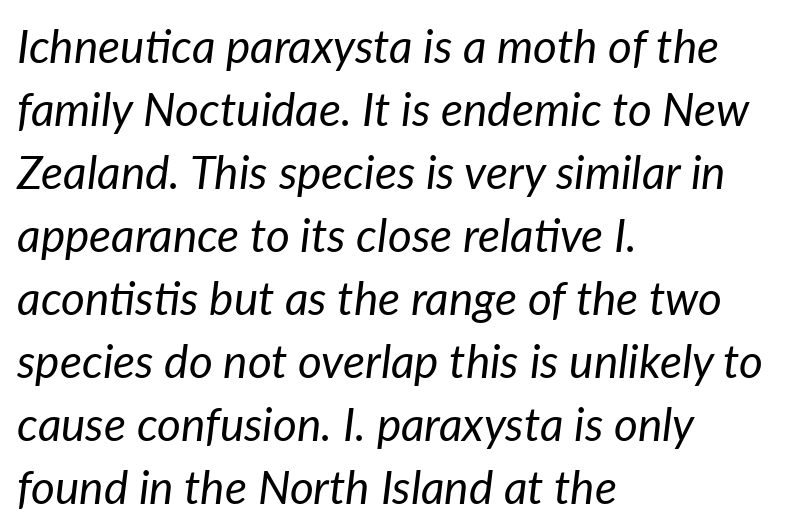
Q: Is the text bold? A: No.
Q: Is the text italic (slanted)? A: Yes, it leans right by about 7 degrees.
Q: Is the text underlined? A: No.
Q: How is the paragraph aligned? A: Left-aligned.
Q: Is the spacing between letters normal or unusually wide? A: Normal.
Q: Is the spacing between lines tight, normal or loose? A: Normal.
Q: Width (condensed, normal, or wide)? A: Normal.
Q: Stroke contrast? A: Low.
Q: x-height? A: Medium.
Q: Monospaced? A: No.
